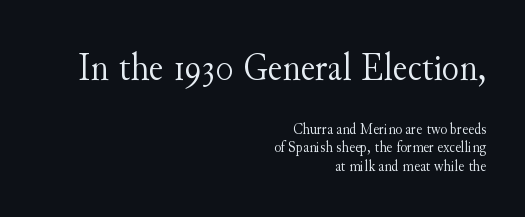
{"serif": "yes", "italic": "no", "bold": "no", "weight": "light", "width": "normal", "stroke_contrast": "medium", "x_height": "small", "monospaced": "no", "underline": "no", "align": "right", "line_spacing": "tight", "line_spacing_ratio": 1.15, "letter_spacing": "normal", "letter_spacing_em": 0.0, "larger_block": "first", "size_ratio": 2.5, "glyph_px": 40}
